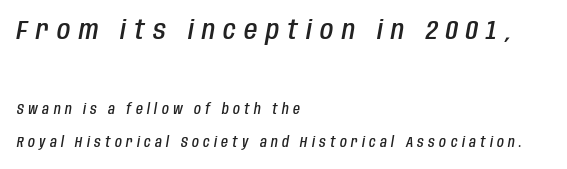
This rendering features lettering with no underline. The face used here has a pronounced slope to its letters. The horizontal fit of the characters is loose and conspicuously gappy. The designer dialed line spacing up above the default. Stroke thickness is moderately raised; the sample reads as semibold. The face used here appears at its bigger size in the upper chunk.
